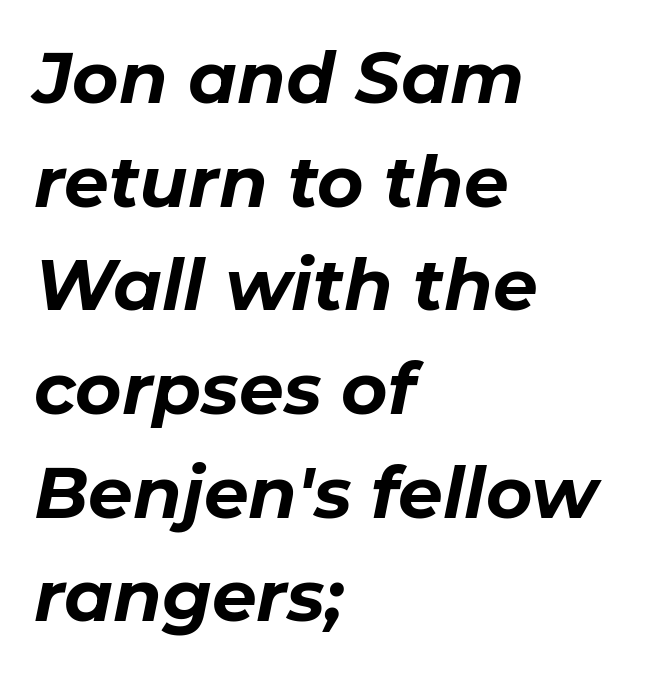
The rendering uses natural spacing where letterforms have individual widths. Line starts are locked; line ends wander. Words float on clear page, feet unadorned. Typesetter's note: full bold, strokes at maximum text heaviness.
